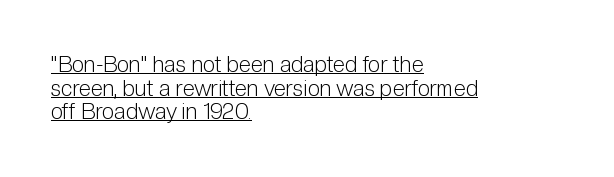
Q: Is the text bold? A: No.
Q: Is the text italic (slanted)? A: No, it is upright.
Q: Is the text underlined? A: Yes.
Q: How is the paragraph aligned? A: Left-aligned.
Q: Is the spacing between letters normal or unusually wide? A: Normal.
Q: Is the spacing between lines tight, normal or loose? A: Tight.
